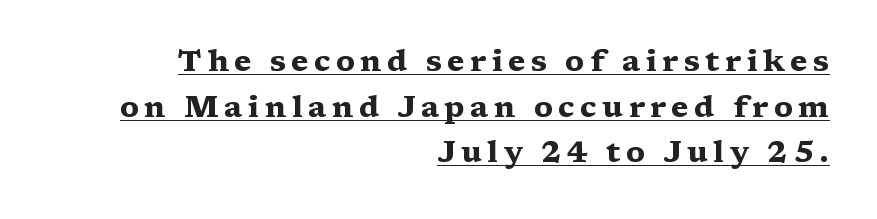
The image shows 30 px heavy, wide serif type, upright; set right-aligned, normal line spacing (1.52x), underlined; medium stroke contrast and a medium x-height.
